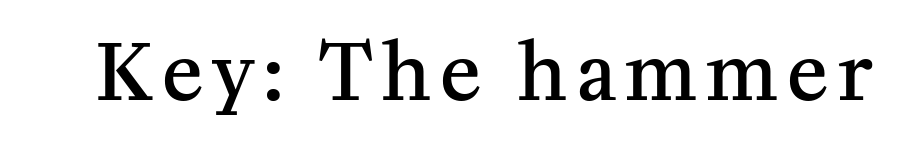
Q: Is the text bold? A: Semi-bold.
Q: Is the text italic (slanted)? A: No, it is upright.
Q: Is the typeface a serif or a sans-serif typeface? A: Serif.
Q: Is the text underlined? A: No.
Q: Width (condensed, normal, or wide)? A: Normal.
Q: Stroke contrast? A: Medium.
Q: x-height? A: Medium.
Q: Monospaced? A: No.
